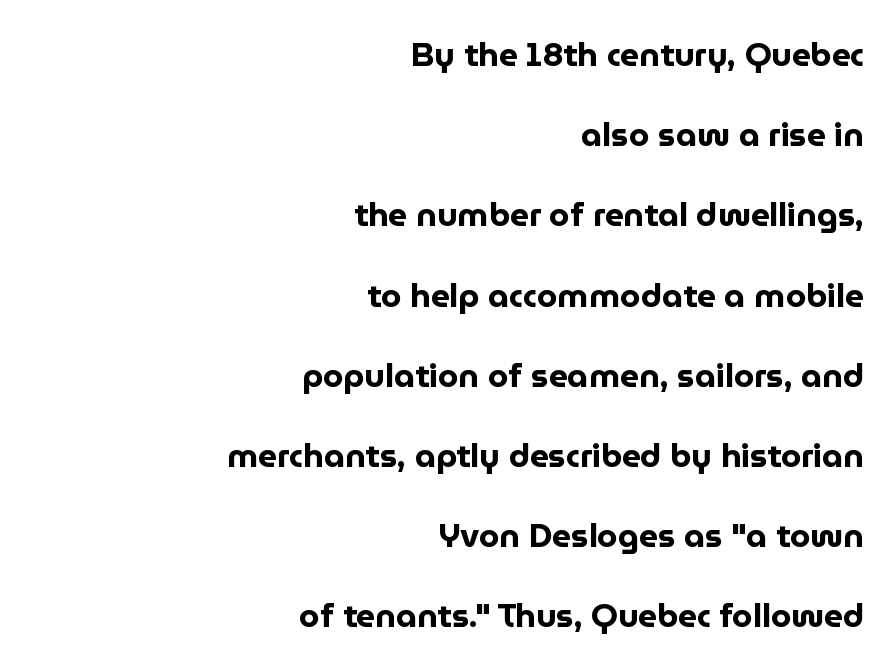
{"serif": "no", "italic": "no", "bold": "yes", "weight": "bold", "width": "normal", "stroke_contrast": "low", "x_height": "medium", "monospaced": "no", "underline": "no", "align": "right", "line_spacing": "loose", "line_spacing_ratio": 2.43, "letter_spacing": "normal", "letter_spacing_em": 0.0, "glyph_px": 33}
